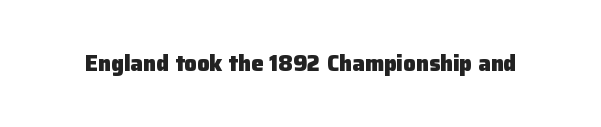
The image shows 22 px bold type, upright; set normal letter spacing, not underlined.
